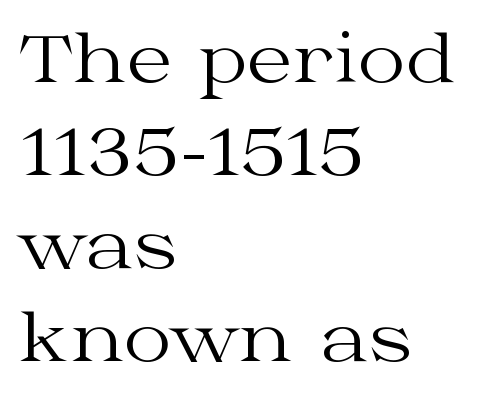
Notice how the stems are strictly vertical — no italics here. The font is comparable to plain body text, perhaps lighter. The rendering uses natural spacing where letterforms have individual widths. Is there much room between lines? A standard amount, neither cramped nor airy. The lines in this sample share a left origin and differ only in where they stop.
